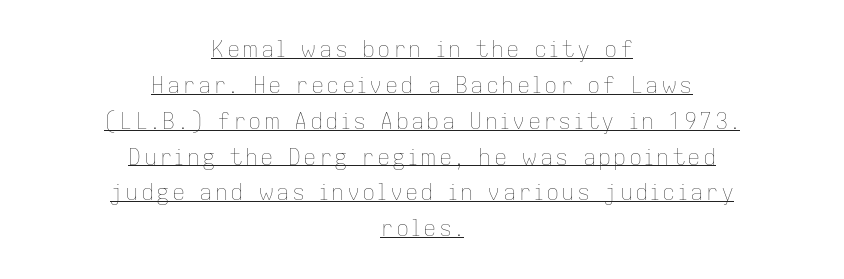
{"italic": "no", "bold": "no", "underline": "yes", "align": "center", "line_spacing": "normal", "line_spacing_ratio": 1.63, "glyph_px": 22}
